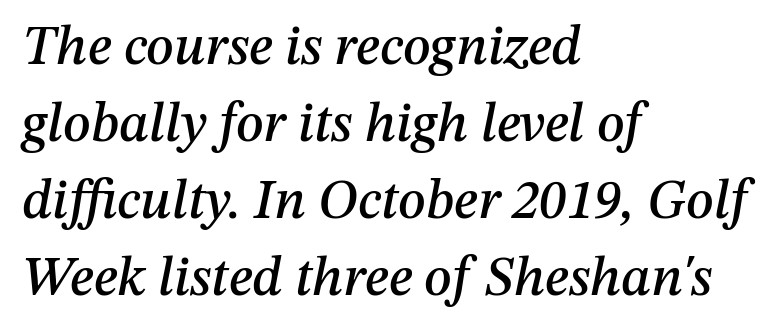
{"italic": "yes", "lean": "right", "slant_degrees": 12, "width": "normal", "stroke_contrast": "medium", "x_height": "medium", "monospaced": "no", "underline": "no", "align": "left", "line_spacing": "normal", "line_spacing_ratio": 1.4, "letter_spacing": "normal", "letter_spacing_em": 0.0, "glyph_px": 55}
